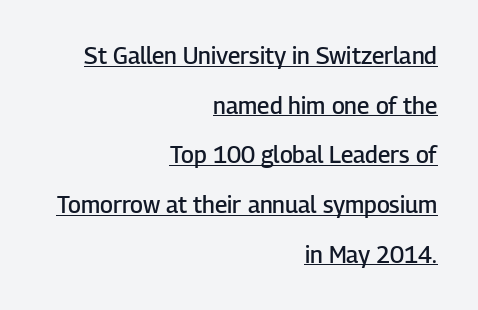
Q: Is the text bold? A: Semi-bold.
Q: Is the text italic (slanted)? A: No, it is upright.
Q: Is the text underlined? A: Yes.
Q: How is the paragraph aligned? A: Right-aligned.
Q: Is the spacing between letters normal or unusually wide? A: Normal.
Q: Is the spacing between lines tight, normal or loose? A: Loose.
